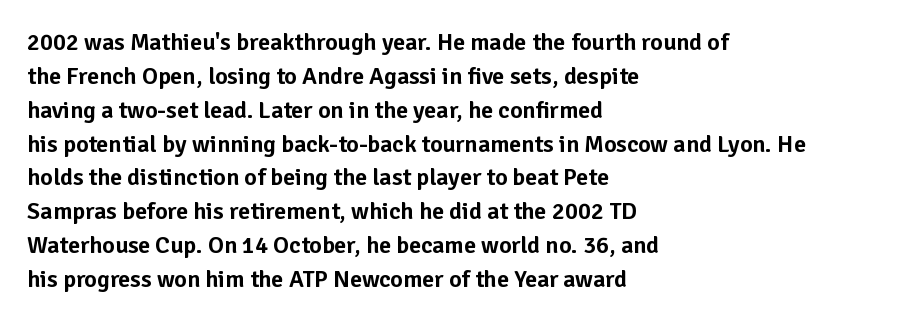
Q: Is the text italic (slanted)? A: No, it is upright.
Q: Is the text underlined? A: No.
Q: How is the paragraph aligned? A: Left-aligned.
Q: Is the spacing between letters normal or unusually wide? A: Normal.
Q: Is the spacing between lines tight, normal or loose? A: Normal.
